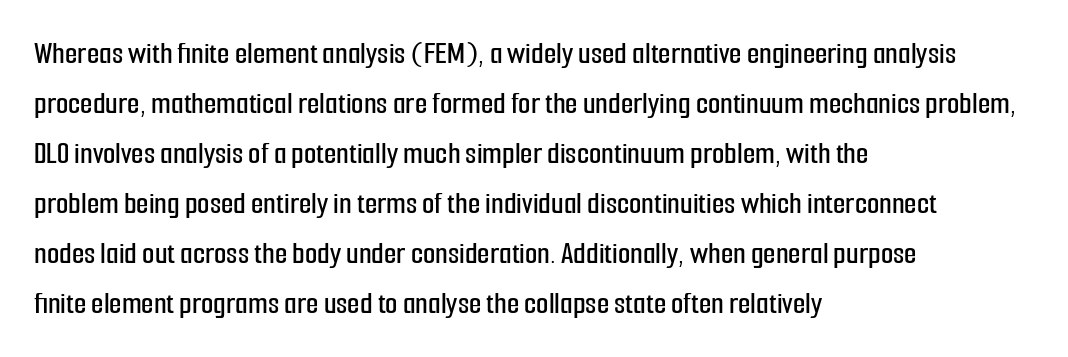
{"serif": "no", "italic": "no", "width": "condensed", "stroke_contrast": "low", "x_height": "medium", "monospaced": "no", "underline": "no", "align": "left", "line_spacing": "normal", "line_spacing_ratio": 1.56, "letter_spacing": "normal", "letter_spacing_em": 0.0, "glyph_px": 32}
